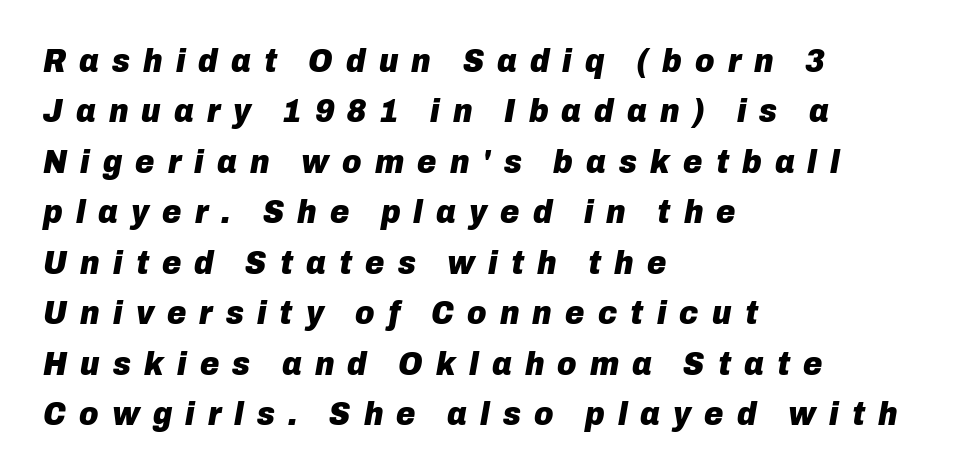
{"italic": "yes", "lean": "right", "slant_degrees": 10, "bold": "yes", "weight": "heavy", "width": "normal", "stroke_contrast": "low", "x_height": "medium", "monospaced": "no", "underline": "no", "align": "left", "line_spacing": "normal", "line_spacing_ratio": 1.53, "letter_spacing": "wide", "letter_spacing_em": 0.4, "glyph_px": 33}
